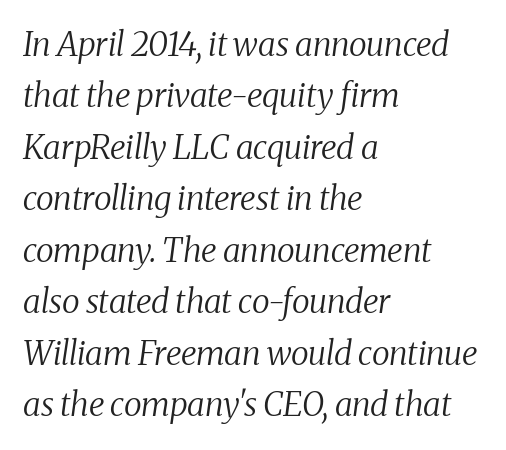
The image shows 33 px regular-weight serif type, italic (leaning right); set left-aligned, normal line spacing (1.56x), normal letter spacing, not underlined; medium stroke contrast and a medium x-height.
